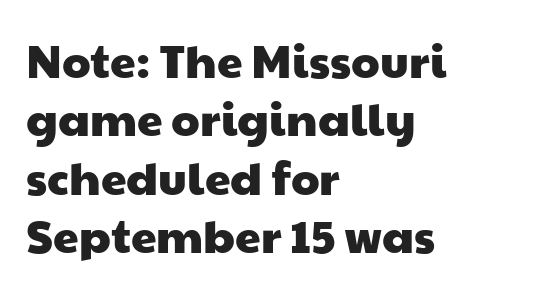
{"serif": "no", "width": "wide", "stroke_contrast": "low", "x_height": "medium", "monospaced": "no", "underline": "no", "align": "left", "line_spacing": "normal", "line_spacing_ratio": 1.27, "letter_spacing": "normal", "letter_spacing_em": 0.0, "glyph_px": 46}
